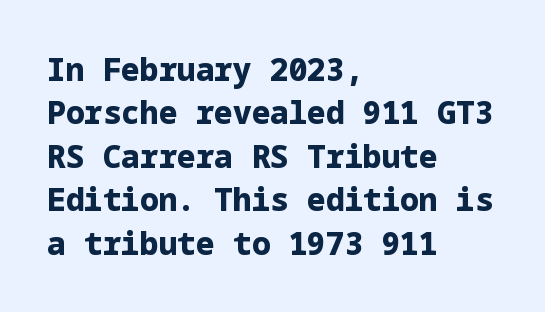
The image shows 31 px heavy sans-serif type, upright; set left-aligned, normal line spacing (1.4x), normal letter spacing, not underlined; low stroke contrast and a medium x-height.
